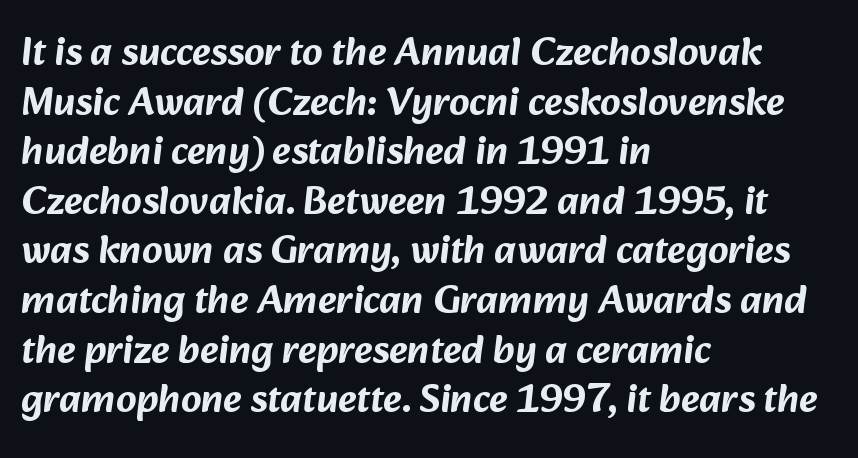
The image shows 40 px sans-serif type; set left-aligned, line spacing 1.24x, normal letter spacing, not underlined; low stroke contrast and a medium x-height.
